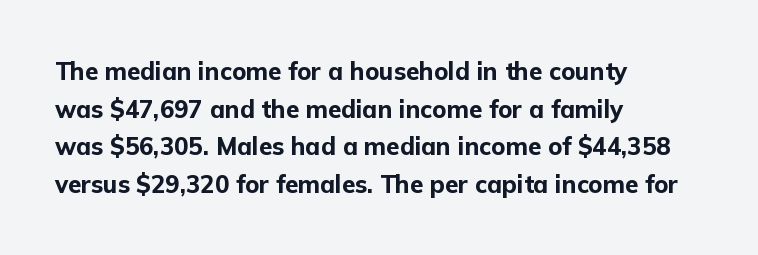
Heavy, bold letterforms. Quick note: underline off. The space between consecutive lines is moderate. This is roman type, the default non-slanted kind. The compositor pushed each line to the left boundary.
